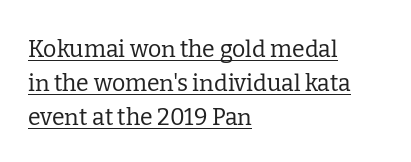
Spacing between characters is what you'd get straight out of the box. In terms of posture, this sample is upright. One-word summary of the alignment: left. This reads as an unemphasized weight, regular at the heaviest.
